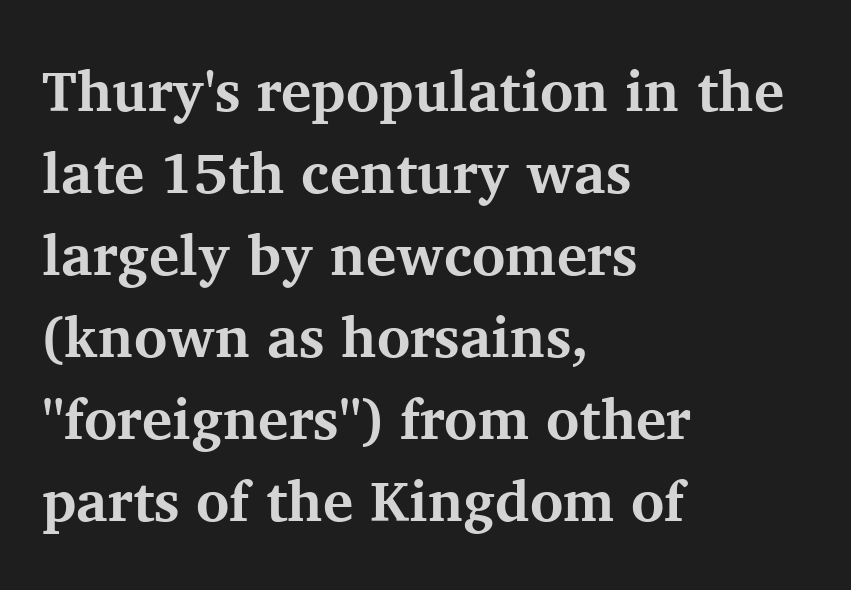
Q: Is the text bold? A: Yes.
Q: Is the text italic (slanted)? A: No, it is upright.
Q: Is the typeface a serif or a sans-serif typeface? A: Serif.
Q: Is the text underlined? A: No.
Q: How is the paragraph aligned? A: Left-aligned.
Q: Is the spacing between letters normal or unusually wide? A: Normal.
Q: Is the spacing between lines tight, normal or loose? A: Normal.
Q: Width (condensed, normal, or wide)? A: Normal.
Q: Stroke contrast? A: Medium.
Q: x-height? A: Medium.
Q: Monospaced? A: No.
